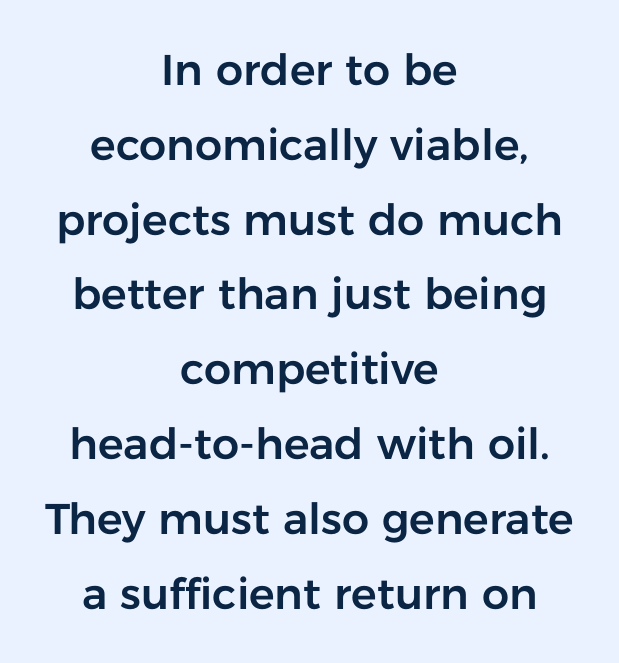
The image shows 43 px sans-serif type, upright; set centered, line spacing 1.74x, normal letter spacing, not underlined; low stroke contrast and a medium x-height.
